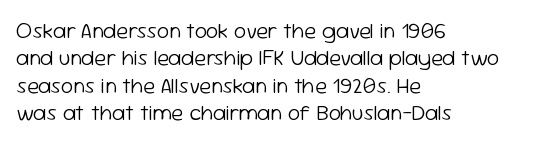
Q: Is the text bold? A: No.
Q: Is the text italic (slanted)? A: No, it is upright.
Q: Is the text underlined? A: No.
Q: How is the paragraph aligned? A: Left-aligned.
Q: Is the spacing between letters normal or unusually wide? A: Normal.
Q: Is the spacing between lines tight, normal or loose? A: Normal.
